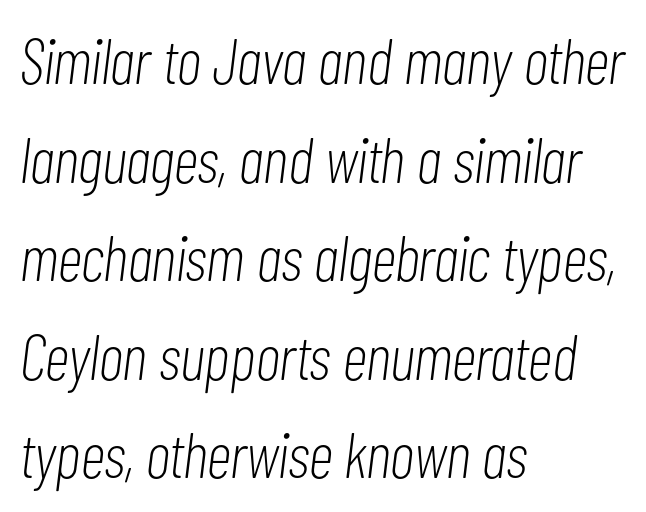
Q: Is the text bold? A: No.
Q: Is the text italic (slanted)? A: Yes, it leans right by about 7 degrees.
Q: Is the text underlined? A: No.
Q: How is the paragraph aligned? A: Left-aligned.
Q: Is the spacing between letters normal or unusually wide? A: Normal.
Q: Is the spacing between lines tight, normal or loose? A: Normal.
Q: Width (condensed, normal, or wide)? A: Condensed.
Q: Stroke contrast? A: Low.
Q: x-height? A: Medium.
Q: Monospaced? A: No.
